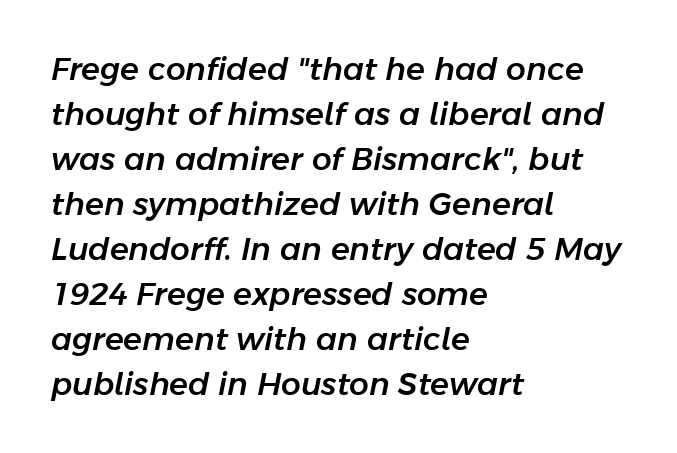
Slanted lettering throughout. Descender tails drop into unmarked territory. Here the glyphs are tracked normally, forming tight word shapes. These lines stack with their left ends in a neat column. Leading: standard.
